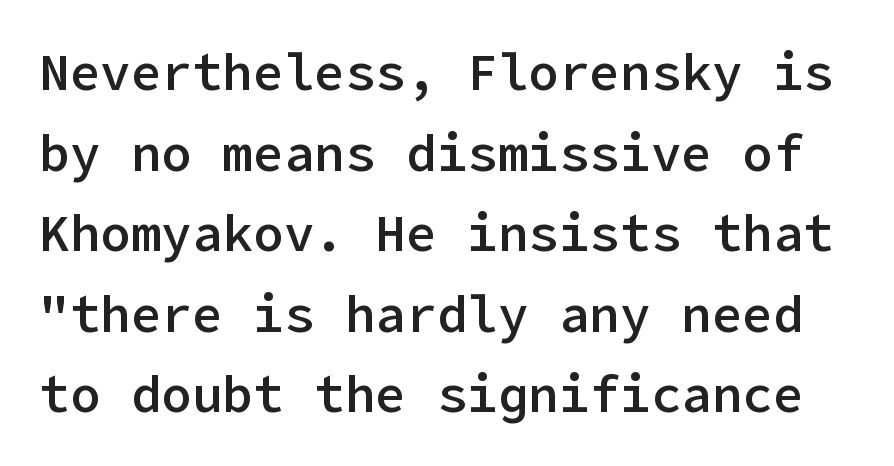
{"serif": "no", "italic": "no", "bold": "semi", "weight": "semibold", "width": "normal", "stroke_contrast": "low", "x_height": "medium", "underline": "no", "line_spacing": "normal", "line_spacing_ratio": 1.58, "letter_spacing": "normal", "letter_spacing_em": 0.0, "glyph_px": 51}
